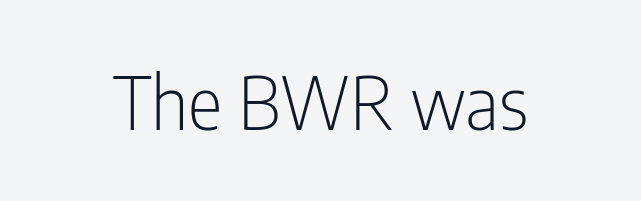
Compared with typical body copy, the letter spacing here is the same. The typography opts for an upright posture over an oblique one. Only glyphs here, with clear space below each row. The face used here is proportionally spaced, like ordinary book or web type. Weight: regular or lighter. Letterform terminals end flat and unadorned throughout the passage.
